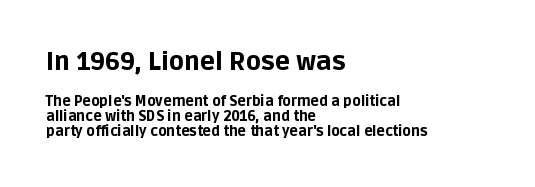
{"italic": "no", "bold": "yes", "underline": "no", "align": "left", "line_spacing": "tight", "line_spacing_ratio": 1.07, "letter_spacing": "normal", "letter_spacing_em": 0.0, "larger_block": "first", "size_ratio": 1.79, "glyph_px": 25}
